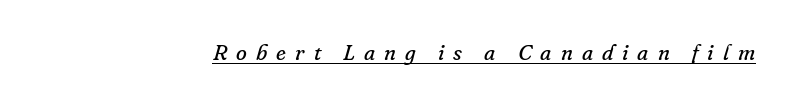
Each word looks stretched out because of the extra space between its letters. Yep, that's italic — everything's leaning. A rule runs beneath these lines of type. This reads as an unemphasized weight, regular at the heaviest.
